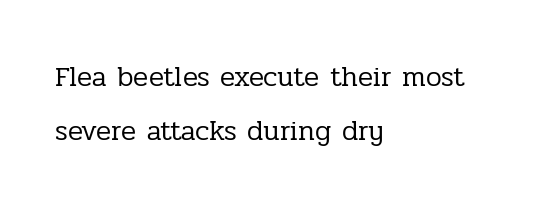
Stroke thickness stays within the range of a standard reading face or lighter. Summary of vertical rhythm: relaxed, with wide interline spacing. Character widths vary here, with narrow letters taking less room than wide ones. Typographically, this falls in the serif category.
